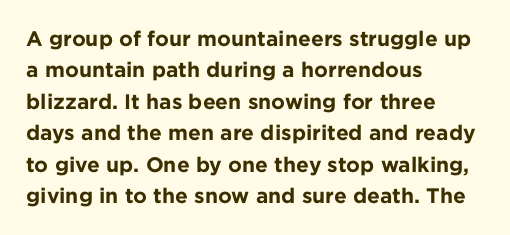
Set as a true bold cut, around the 700 mark. You can tell it's not italic because the verticals are truly vertical. Horizontally, the lines are justified to the leading edge only. Evenly set lines give the paragraph a standard silhouette. Just letters on the line, the space beneath them empty. Compared with typical body copy, the letter spacing here is the same.
